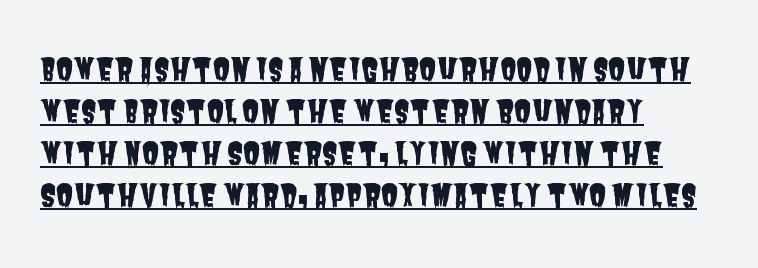
Q: Is the typeface a serif or a sans-serif typeface? A: Sans-serif.
Q: Is the text underlined? A: Yes.
Q: How is the paragraph aligned? A: Left-aligned.
Q: Is the spacing between letters normal or unusually wide? A: Normal.
Q: Is the spacing between lines tight, normal or loose? A: Normal.
Q: Width (condensed, normal, or wide)? A: Condensed.
Q: Stroke contrast? A: Low.
Q: x-height? A: Large.
Q: Monospaced? A: No.
